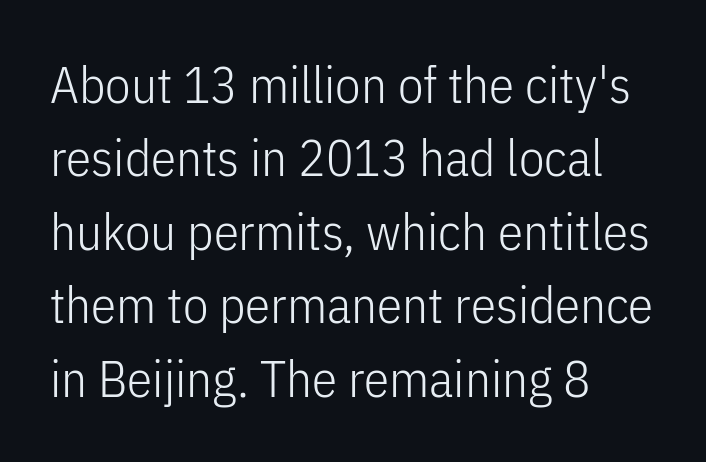
The image shows 51 px light, condensed sans-serif type, upright; set left-aligned, normal line spacing (1.44x), normal letter spacing, not underlined; low stroke contrast and a medium x-height.
